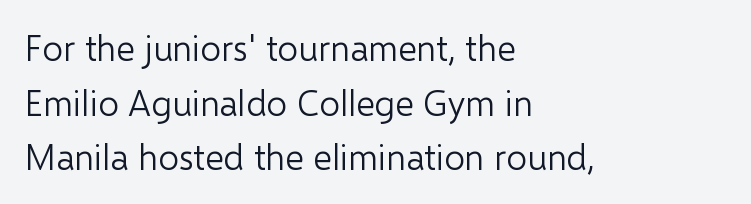
{"serif": "no", "italic": "no", "bold": "no", "weight": "light", "width": "normal", "stroke_contrast": "low", "x_height": "medium", "monospaced": "no", "underline": "no", "align": "left", "line_spacing": "normal", "line_spacing_ratio": 1.52, "letter_spacing": "normal", "letter_spacing_em": 0.0, "glyph_px": 36}
